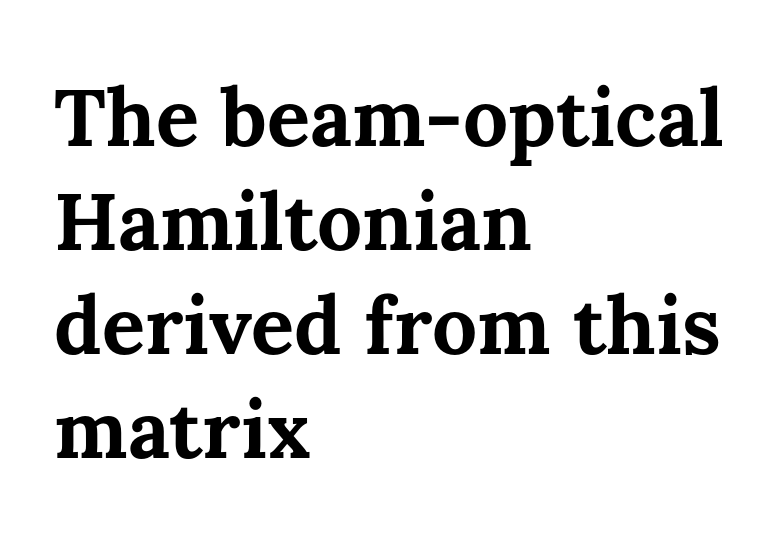
{"italic": "no", "bold": "yes", "weight": "bold", "width": "normal", "stroke_contrast": "medium", "x_height": "medium", "monospaced": "no", "underline": "no", "align": "left", "line_spacing": "normal", "line_spacing_ratio": 1.3, "letter_spacing": "normal", "letter_spacing_em": 0.0, "glyph_px": 80}
